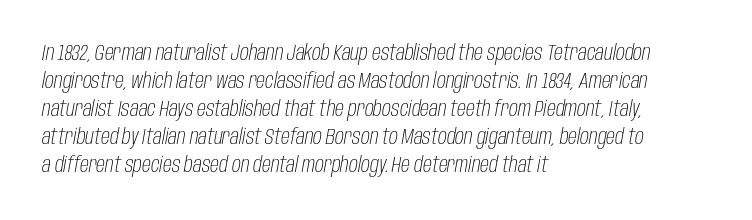
The image shows 22 px text type, italic (leaning right); set left-aligned, normal line spacing (1.27x), normal letter spacing, not underlined.
